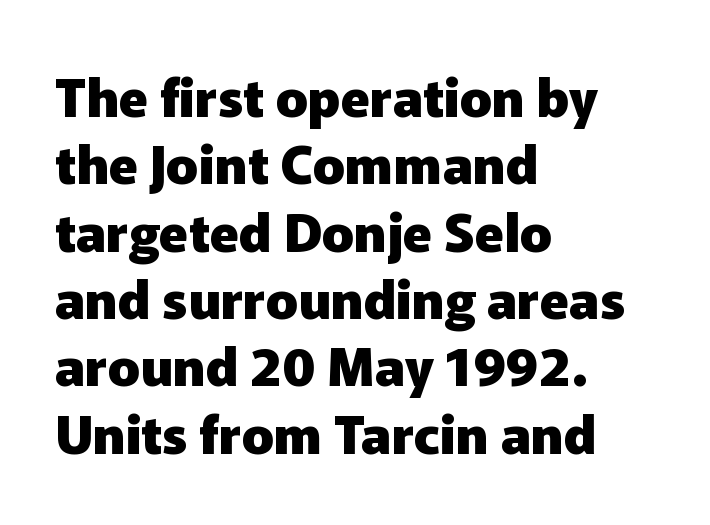
Baseline-to-baseline distance is the conventional proportion of letter height. The rendering keeps characters at their native spacing. Weight: bold. When letters stand straight like this, we call the style roman or upright. These lines are composed in type without serifs. The compositor pushed each line to the left boundary.
